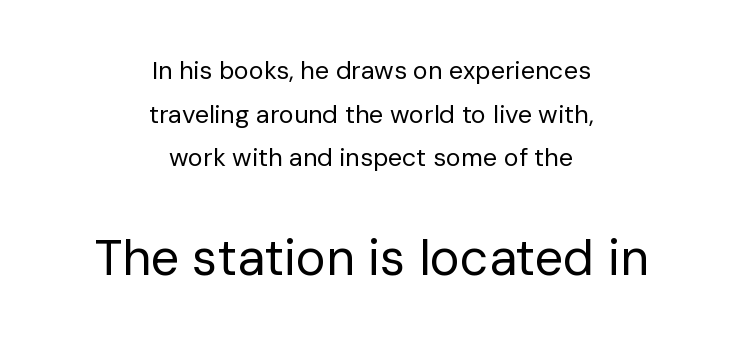
The image shows 50 px regular-weight sans-serif type, upright; set centered, line spacing 1.75x, normal letter spacing, not underlined; the second (bottom) block is 2.0x larger; low stroke contrast and a medium x-height.
